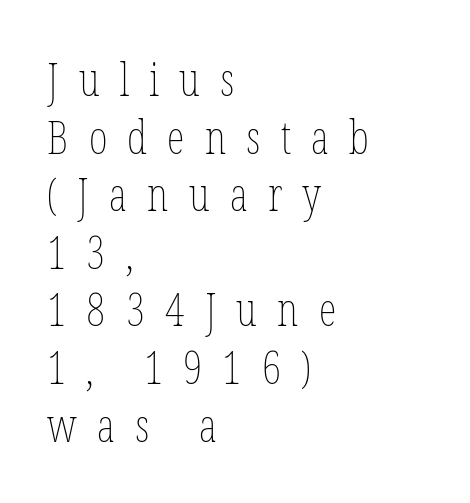
The image shows 45 px thin, condensed type, upright; set left-aligned, normal line spacing (1.28x), unusually wide letter spacing (+0.45 em), not underlined; low stroke contrast and a medium x-height.
